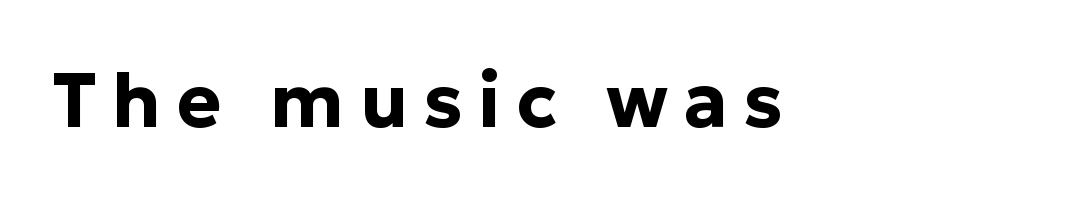
Between one letter and the next there's a generous, obvious gap. Every letter is thick-stroked: bold, no question. This sample is left-justified, so line endings fall wherever the words run out. Descenders are the only things crossing below the line. Serifs: no, the terminals of the letterforms are clean. It's the straight-up-and-down kind of type.
